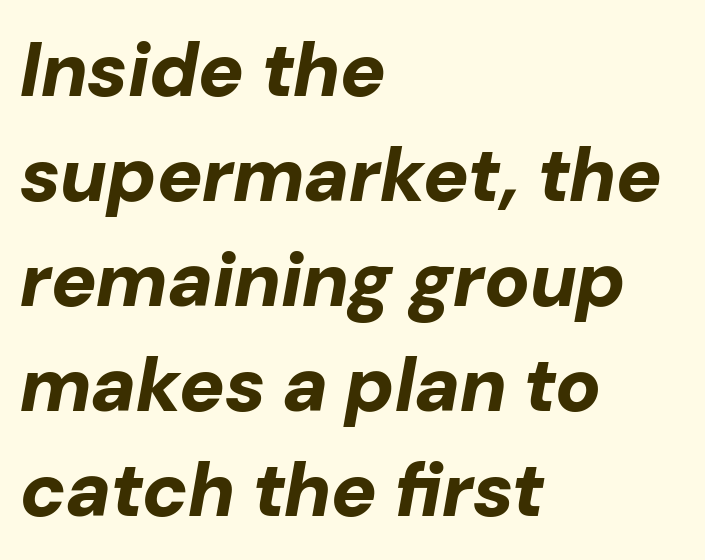
The image shows 76 px bold type, italic (leaning right); set left-aligned, normal line spacing (1.38x), normal letter spacing, not underlined; low stroke contrast and a medium x-height.
